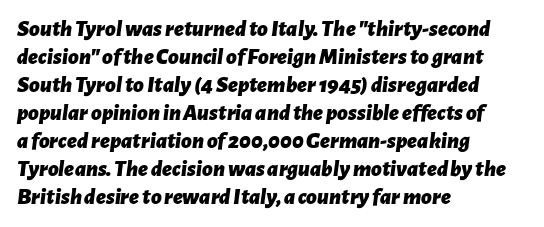
{"italic": "yes", "lean": "right", "slant_degrees": 7, "bold": "yes", "underline": "no", "align": "left", "line_spacing_ratio": 1.22, "letter_spacing": "normal", "letter_spacing_em": 0.0, "glyph_px": 23}
